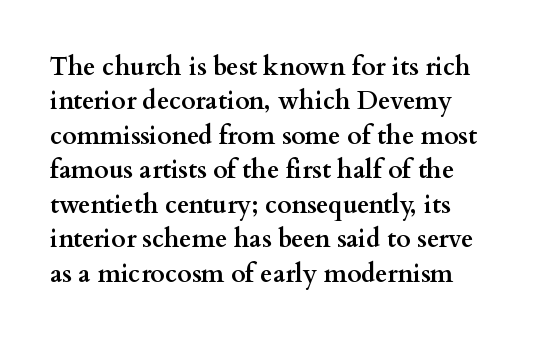
Plain, unruled lines of type. The tracking reads as untouched default to a designer's eye. Strong, thick strokes mark this as bold type. Posture: vertical. Does the leading feel generous? No, just average.
